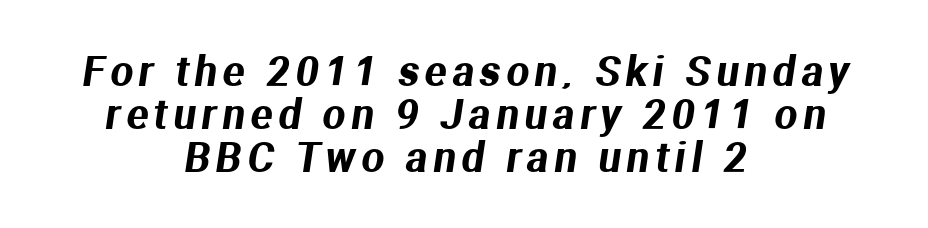
Q: Is the typeface a serif or a sans-serif typeface? A: Sans-serif.
Q: Is the text underlined? A: No.
Q: How is the paragraph aligned? A: Centered.
Q: Is the spacing between lines tight, normal or loose? A: Tight.
Q: Width (condensed, normal, or wide)? A: Normal.
Q: Stroke contrast? A: Medium.
Q: x-height? A: Medium.
Q: Monospaced? A: No.
